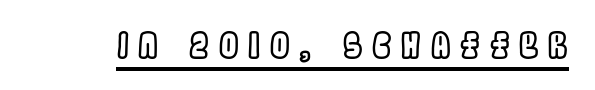
{"italic": "no", "width": "condensed", "x_height": "large", "monospaced": "no", "underline": "yes", "letter_spacing": "wide", "letter_spacing_em": 0.28, "glyph_px": 35}
